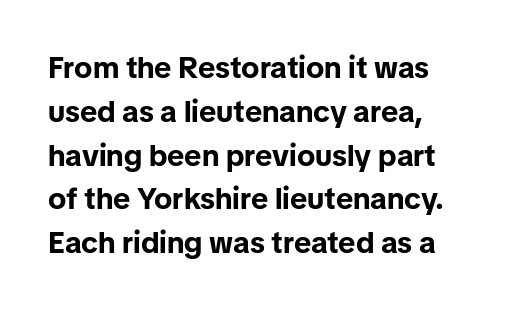
Q: Is the text bold? A: Yes.
Q: Is the text italic (slanted)? A: No, it is upright.
Q: Is the typeface a serif or a sans-serif typeface? A: Sans-serif.
Q: Is the text underlined? A: No.
Q: How is the paragraph aligned? A: Left-aligned.
Q: Is the spacing between letters normal or unusually wide? A: Normal.
Q: Is the spacing between lines tight, normal or loose? A: Normal.
Q: Width (condensed, normal, or wide)? A: Normal.
Q: Stroke contrast? A: Low.
Q: x-height? A: Medium.
Q: Monospaced? A: No.
